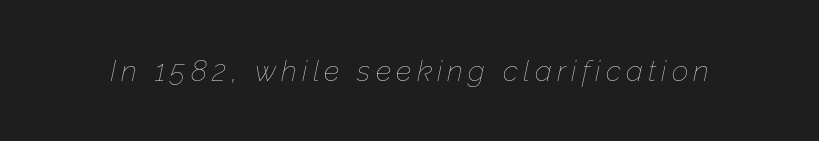
Proportional: the letters do not fall into vertical columns. Only glyphs here, with clear space below each row. The letterforms sit at book weight or below. The specimen reads as italic at a glance.
